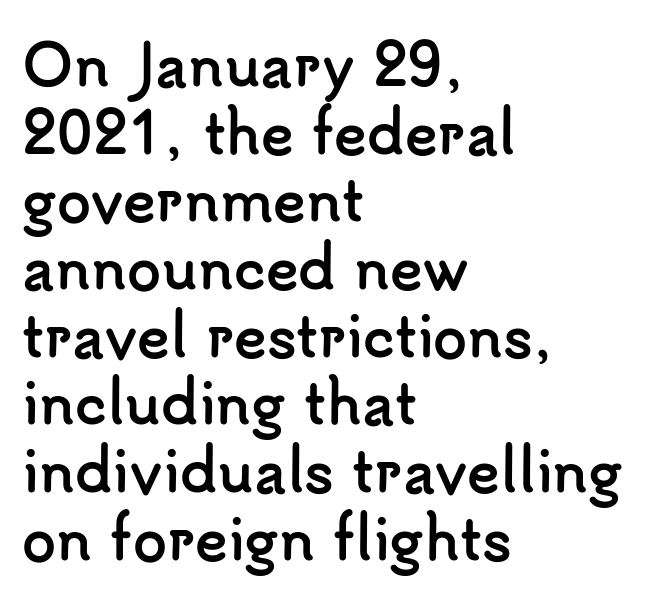
Q: Is the text bold? A: Yes.
Q: Is the text italic (slanted)? A: No, it is upright.
Q: Is the typeface a serif or a sans-serif typeface? A: Sans-serif.
Q: Is the text underlined? A: No.
Q: How is the paragraph aligned? A: Left-aligned.
Q: Is the spacing between letters normal or unusually wide? A: Normal.
Q: Width (condensed, normal, or wide)? A: Normal.
Q: Stroke contrast? A: Low.
Q: x-height? A: Small.
Q: Monospaced? A: No.
